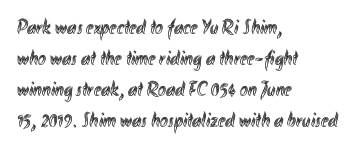
{"underline": "no", "align": "left", "line_spacing": "normal", "line_spacing_ratio": 1.48, "letter_spacing": "normal", "letter_spacing_em": 0.0, "glyph_px": 21}
